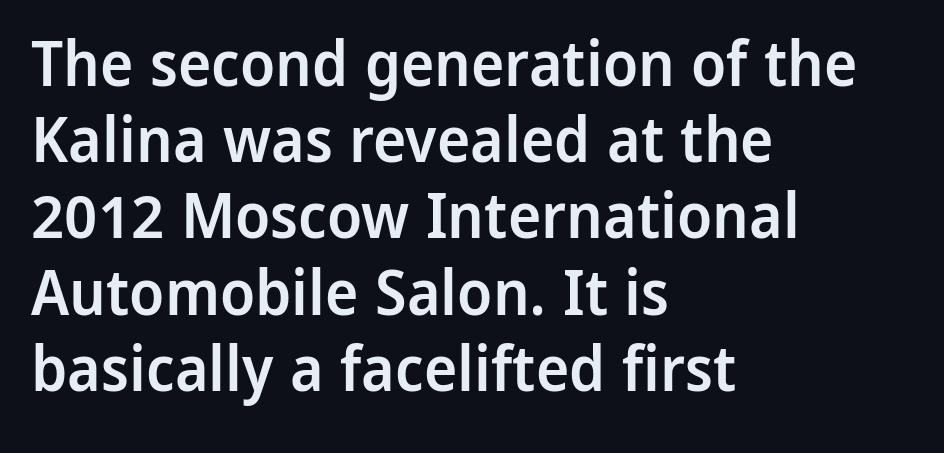
The image shows 63 px semibold sans-serif type, upright; set left-aligned, line spacing 1.21x, normal letter spacing, not underlined; low stroke contrast and a medium x-height.
